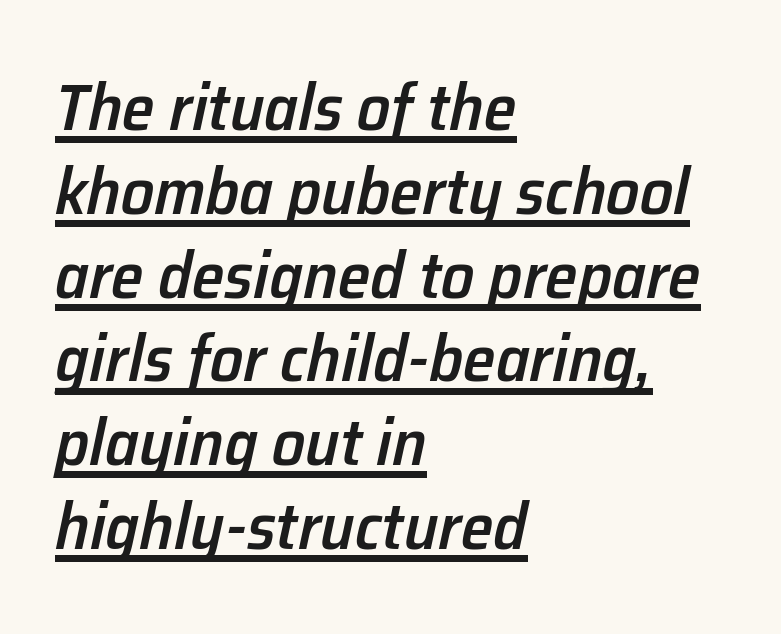
The image shows 66 px semibold type, italic (leaning right); set left-aligned, normal line spacing (1.27x), normal letter spacing, underlined; low stroke contrast and a medium x-height.
